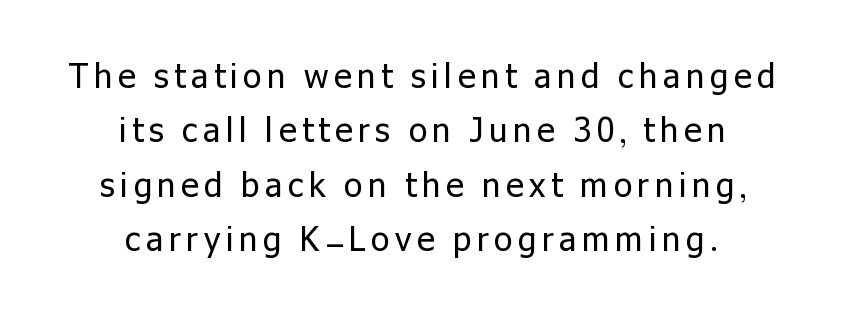
{"serif": "no", "italic": "no", "bold": "no", "weight": "regular", "width": "normal", "stroke_contrast": "low", "x_height": "medium", "monospaced": "no", "underline": "no", "align": "center", "line_spacing": "normal", "line_spacing_ratio": 1.65, "glyph_px": 33}
